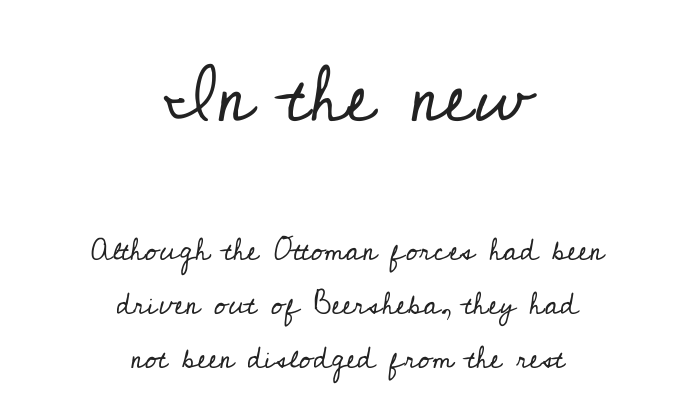
The image shows 78 px regular-weight serif type; set centered, line spacing 1.74x, normal letter spacing, not underlined; the first (top) block is 2.52x larger; low stroke contrast and a small x-height.
